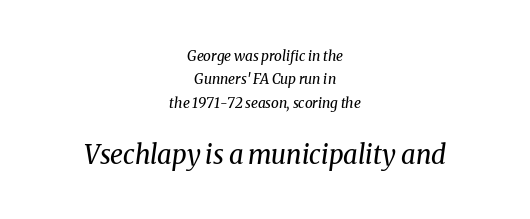
{"italic": "yes", "lean": "right", "slant_degrees": 8, "bold": "no", "underline": "no", "align": "center", "line_spacing": "normal", "line_spacing_ratio": 1.67, "letter_spacing": "normal", "letter_spacing_em": 0.0, "larger_block": "second", "size_ratio": 1.86, "glyph_px": 26}
